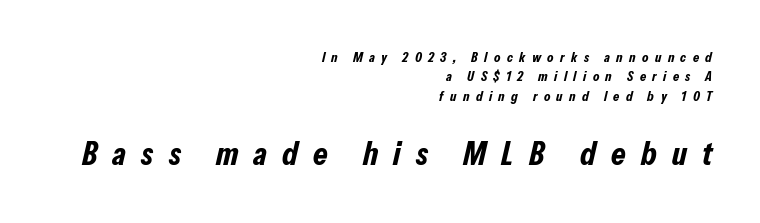
The image shows 33 px bold, condensed type, italic (leaning right); set right-aligned, normal line spacing (1.38x), unusually wide letter spacing (+0.46 em), not underlined; the second (bottom) block is 2.36x larger; low stroke contrast and a medium x-height.
